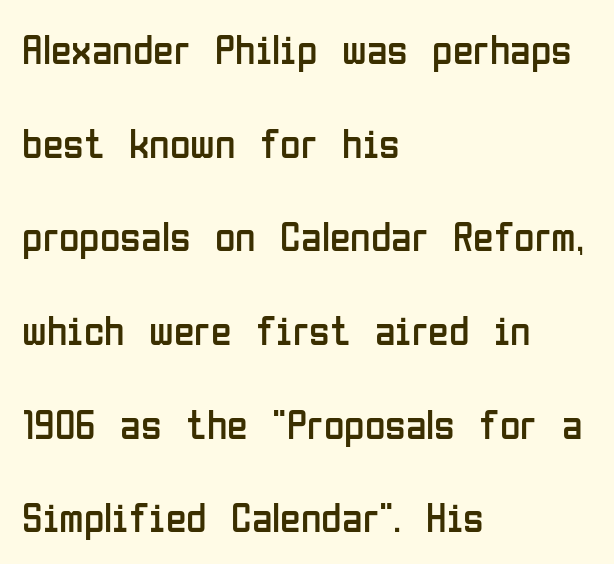
{"serif": "no", "italic": "no", "bold": "no", "weight": "regular", "width": "condensed", "stroke_contrast": "low", "x_height": "medium", "monospaced": "no", "underline": "no", "align": "left", "line_spacing": "loose", "line_spacing_ratio": 2.23, "letter_spacing": "normal", "letter_spacing_em": 0.0, "glyph_px": 42}
